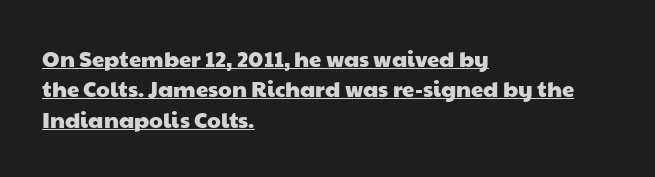
{"underline": "yes", "align": "left", "line_spacing": "normal", "line_spacing_ratio": 1.38, "letter_spacing": "normal", "letter_spacing_em": 0.0, "glyph_px": 22}
